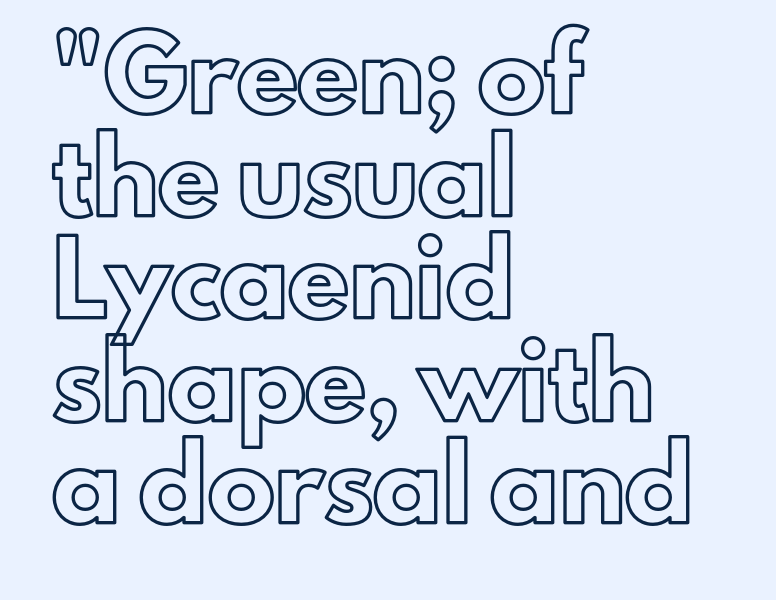
{"italic": "no", "width": "normal", "x_height": "small", "monospaced": "no", "underline": "no", "align": "left", "line_spacing": "normal", "line_spacing_ratio": 1.53, "letter_spacing": "normal", "letter_spacing_em": 0.0, "glyph_px": 67}
